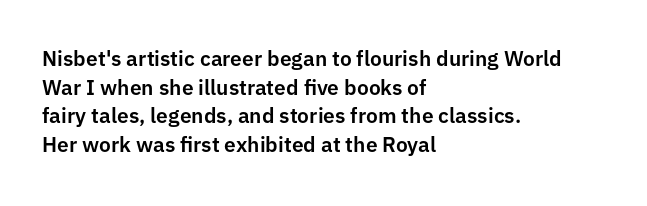
The rendering keeps characters at their native spacing. Does the lettering tilt? It doesn't — this is upright. Descender tails drop into unmarked territory. The lines sit at an ordinary, default distance from one another. One-word summary of the alignment: left.
